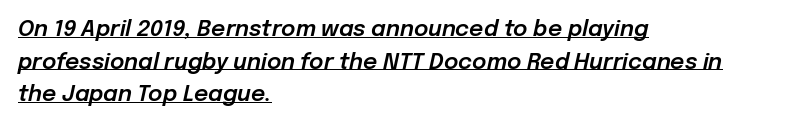
Q: Is the text italic (slanted)? A: Yes, it leans right by about 12 degrees.
Q: Is the text underlined? A: Yes.
Q: How is the paragraph aligned? A: Left-aligned.
Q: Is the spacing between letters normal or unusually wide? A: Normal.
Q: Is the spacing between lines tight, normal or loose? A: Normal.
